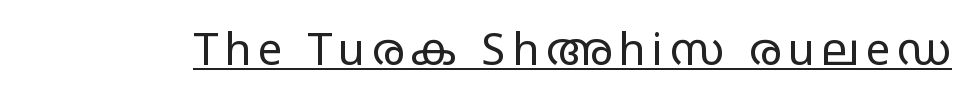
{"serif": "no", "italic": "no", "bold": "no", "weight": "regular", "width": "wide", "stroke_contrast": "low", "x_height": "large", "monospaced": "no", "underline": "yes", "glyph_px": 44}
